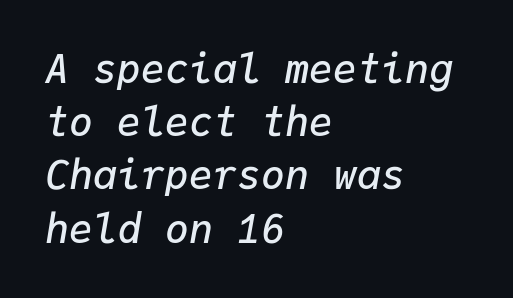
The image shows 40 px semibold type, italic (leaning right), monospaced; set left-aligned, normal line spacing (1.33x), normal letter spacing, not underlined; low stroke contrast and a medium x-height.
